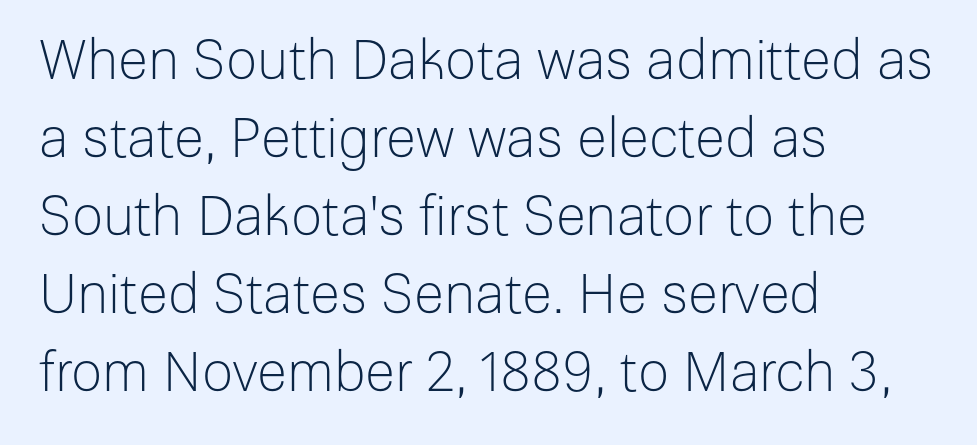
A typesetter would mark this as roman, not italic. This rendering leaves character spacing at its baseline value. The block of text has a typical density, with ordinary space between rows. The strip under each line holds only bare page. What kind of face is this? One without serifs — a sans.
